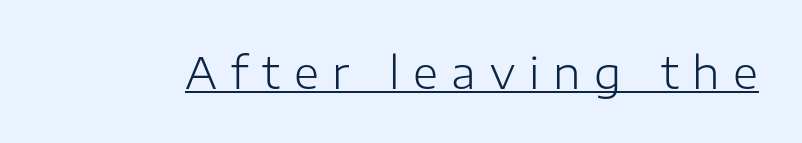
Posture: upright roman. The string is rendered with underlining switched on. Inter-character spacing is expanded well beyond the font's built-in metrics. Typographically, this falls in the sans-serif category. A typesetter would call this proportional, since set widths differ per character. Weight: not bold — regular or lighter.
